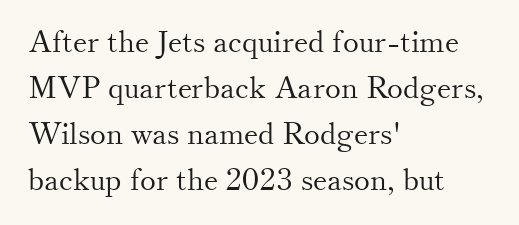
{"serif": "yes", "italic": "no", "bold": "no", "weight": "light", "width": "normal", "stroke_contrast": "medium", "x_height": "small", "monospaced": "no", "underline": "no", "align": "left", "line_spacing": "normal", "line_spacing_ratio": 1.53, "letter_spacing": "normal", "letter_spacing_em": 0.0, "glyph_px": 30}
